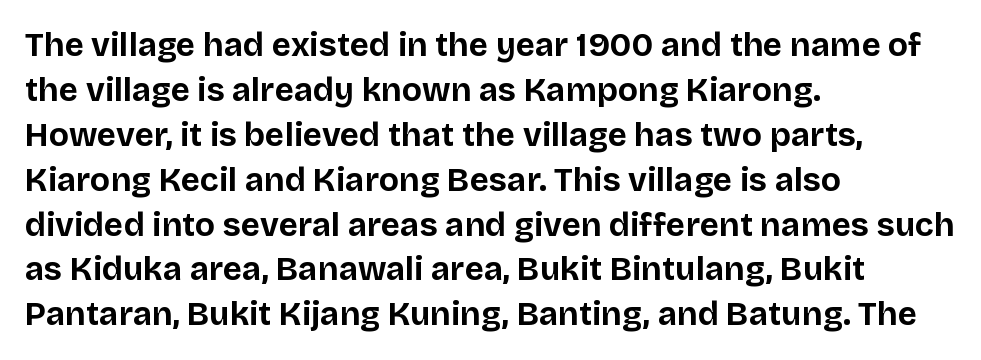
Q: Is the text bold? A: Yes.
Q: Is the text italic (slanted)? A: No, it is upright.
Q: Is the typeface a serif or a sans-serif typeface? A: Sans-serif.
Q: Is the text underlined? A: No.
Q: How is the paragraph aligned? A: Left-aligned.
Q: Is the spacing between letters normal or unusually wide? A: Normal.
Q: Is the spacing between lines tight, normal or loose? A: Normal.
Q: Width (condensed, normal, or wide)? A: Normal.
Q: Stroke contrast? A: Low.
Q: x-height? A: Large.
Q: Monospaced? A: No.
